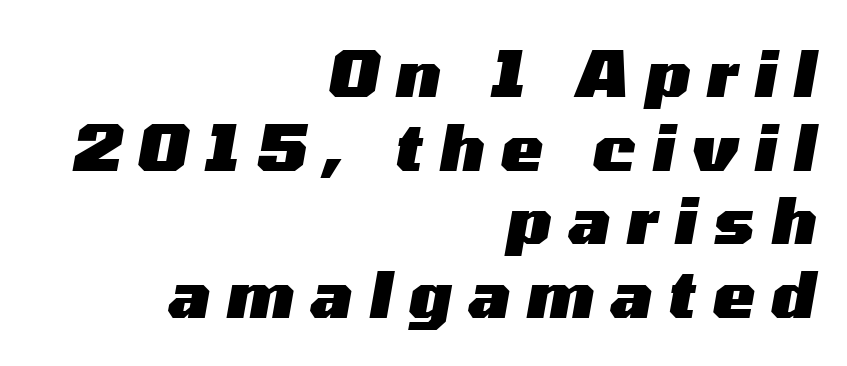
The image shows 63 px heavy, wide type, italic (leaning right); set right-aligned, line spacing 1.17x, unusually wide letter spacing (+0.27 em), not underlined; medium stroke contrast and a medium x-height.
